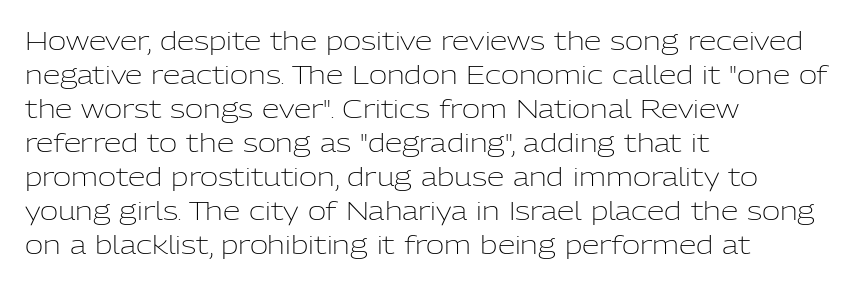
{"italic": "no", "bold": "no", "underline": "no", "align": "left", "line_spacing": "normal", "line_spacing_ratio": 1.36, "letter_spacing": "normal", "letter_spacing_em": 0.0, "glyph_px": 25}
